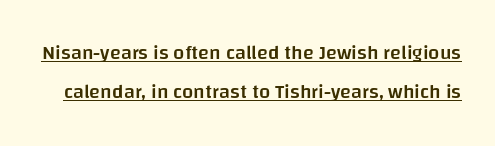
The image shows 20 px text type, upright; set loose line spacing (1.96x), normal letter spacing, underlined.
